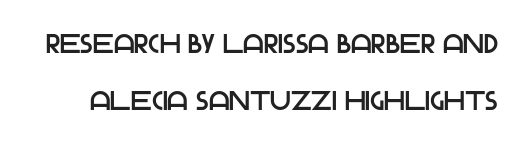
{"italic": "no", "underline": "no", "line_spacing": "loose", "line_spacing_ratio": 2.12, "letter_spacing": "normal", "letter_spacing_em": 0.0, "glyph_px": 27}
